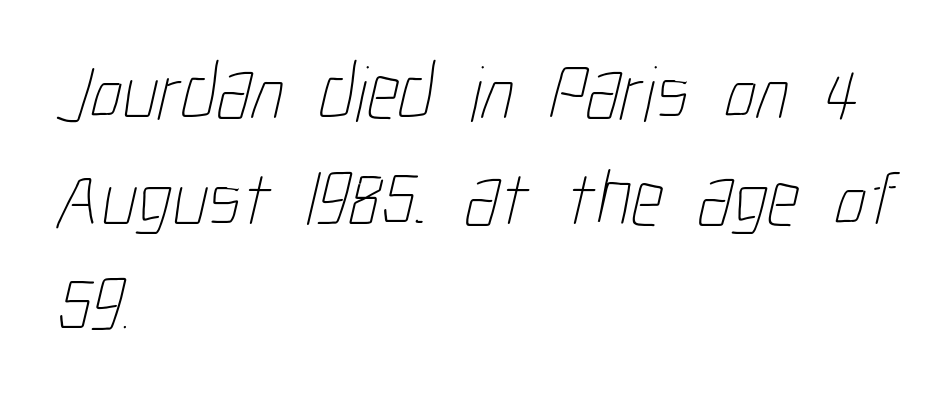
{"bold": "no", "weight": "thin", "width": "condensed", "stroke_contrast": "low", "x_height": "medium", "monospaced": "no", "underline": "no", "align": "left", "line_spacing": "normal", "line_spacing_ratio": 1.35, "letter_spacing": "normal", "letter_spacing_em": 0.0, "glyph_px": 79}
